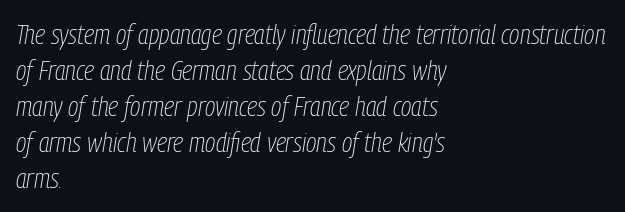
Q: Is the text bold? A: No.
Q: Is the text italic (slanted)? A: Yes, it leans right by about 9 degrees.
Q: Is the text underlined? A: No.
Q: How is the paragraph aligned? A: Left-aligned.
Q: Is the spacing between letters normal or unusually wide? A: Normal.
Q: Is the spacing between lines tight, normal or loose? A: Normal.
Q: Width (condensed, normal, or wide)? A: Condensed.
Q: Stroke contrast? A: Low.
Q: x-height? A: Medium.
Q: Monospaced? A: No.
